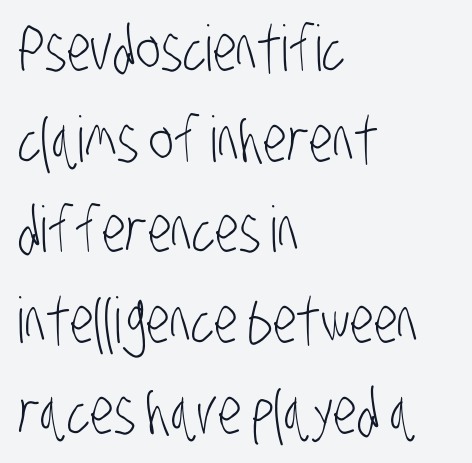
Left-aligned paragraph, ragged on the right. Examine the stroke ends and you'll find no serifs. The line texture is even and compact thanks to regular tracking. Honestly, there is no underline to notice here at all.
